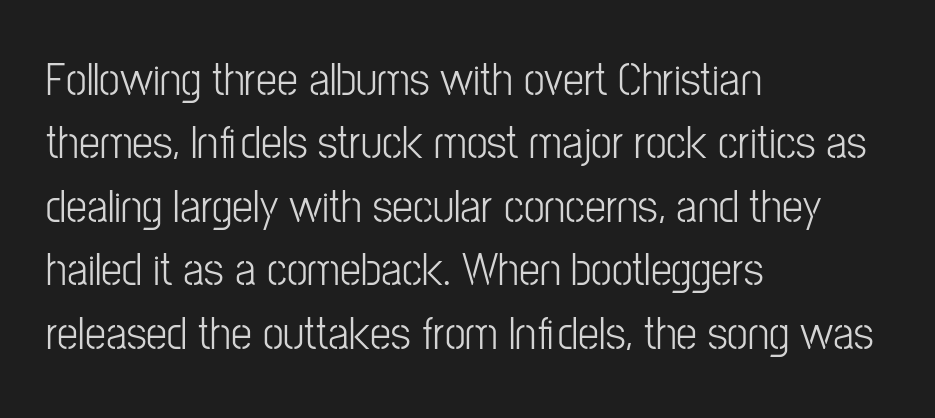
{"serif": "no", "italic": "no", "width": "condensed", "stroke_contrast": "low", "x_height": "medium", "monospaced": "no", "underline": "no", "align": "left", "line_spacing": "normal", "line_spacing_ratio": 1.35, "letter_spacing": "normal", "letter_spacing_em": 0.0, "glyph_px": 47}
